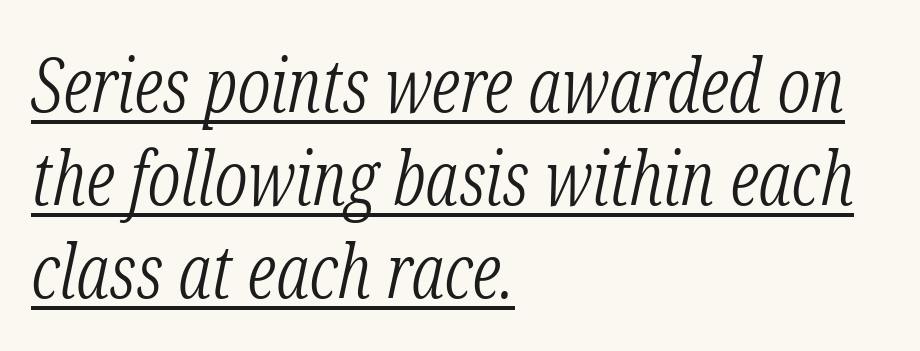
Q: Is the text bold? A: No.
Q: Is the text italic (slanted)? A: Yes, it leans right by about 12 degrees.
Q: Is the typeface a serif or a sans-serif typeface? A: Serif.
Q: Is the text underlined? A: Yes.
Q: How is the paragraph aligned? A: Left-aligned.
Q: Is the spacing between letters normal or unusually wide? A: Normal.
Q: Width (condensed, normal, or wide)? A: Condensed.
Q: Stroke contrast? A: Low.
Q: x-height? A: Medium.
Q: Monospaced? A: No.
